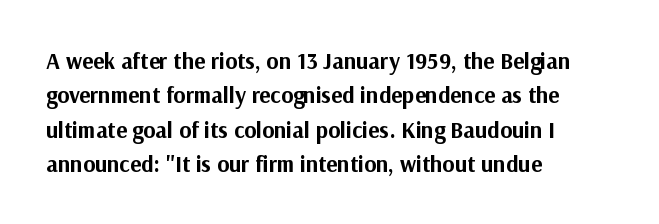
{"italic": "no", "bold": "yes", "underline": "no", "align": "left", "line_spacing": "normal", "line_spacing_ratio": 1.49, "letter_spacing": "normal", "letter_spacing_em": 0.0, "glyph_px": 23}
